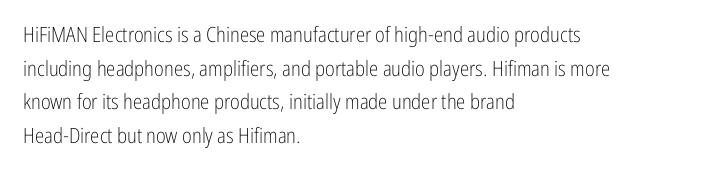
The font's upright variant was chosen for this text. Does the leading feel generous? No, just average. Letters rest on an invisible, unmarked baseline. Heft: none added — not bold. Typeset ragged right — the left edge is the straight one.
